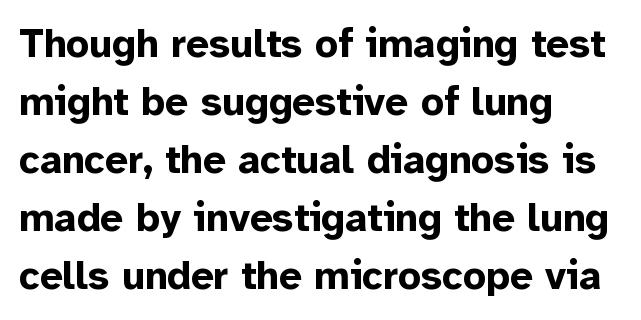
Strong, thick strokes mark this as bold type. A classic flush-left, rag-right setting is used for this passage. Anything drawn beneath the words? Only blank space. The rendering uses a moderate line-height, typical for paragraphs. Stroke terminals: plain, sans-serif.
